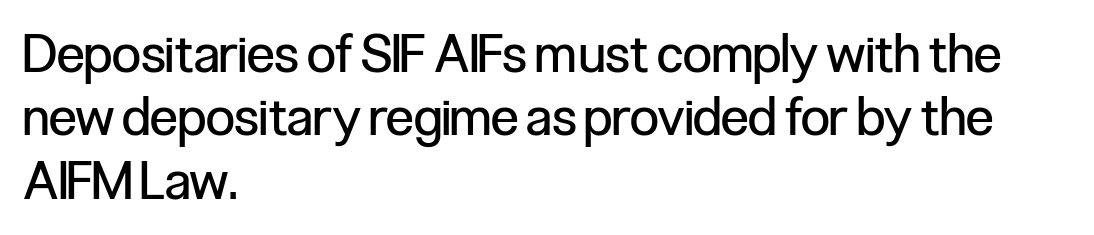
The image shows 52 px regular-weight, condensed sans-serif type, upright; set left-aligned, line spacing 1.22x, normal letter spacing, not underlined; low stroke contrast and a medium x-height.
